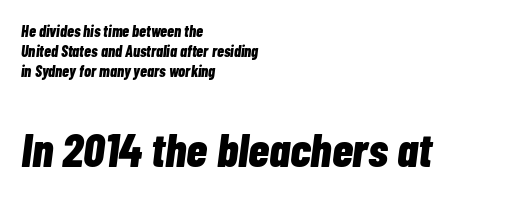
Which chunk is bigger? The second one — the bottom block dwarfs the top. The tracking reads as untouched default to a designer's eye. Typeset ragged right — the left edge is the straight one. The typesetting leans heavy: a genuine bold.
